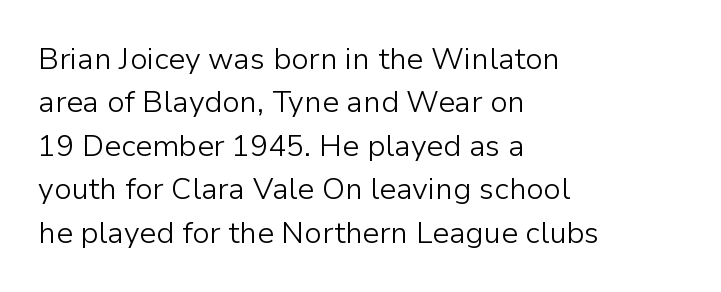
{"serif": "no", "italic": "no", "bold": "no", "weight": "light", "width": "normal", "stroke_contrast": "low", "x_height": "medium", "monospaced": "no", "underline": "no", "align": "left", "line_spacing": "normal", "line_spacing_ratio": 1.45, "letter_spacing": "normal", "letter_spacing_em": 0.0, "glyph_px": 30}
